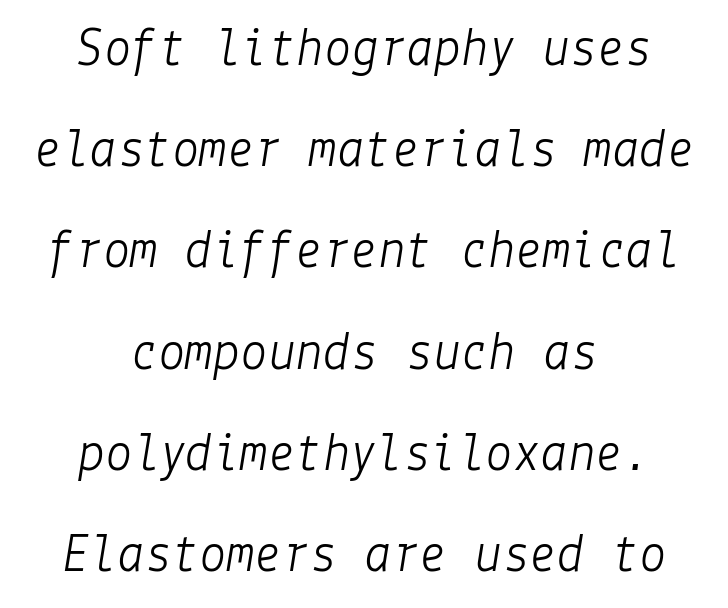
The image shows 55 px light type, italic (leaning right); set centered, line spacing 1.84x, normal letter spacing, not underlined; low stroke contrast and a medium x-height.
